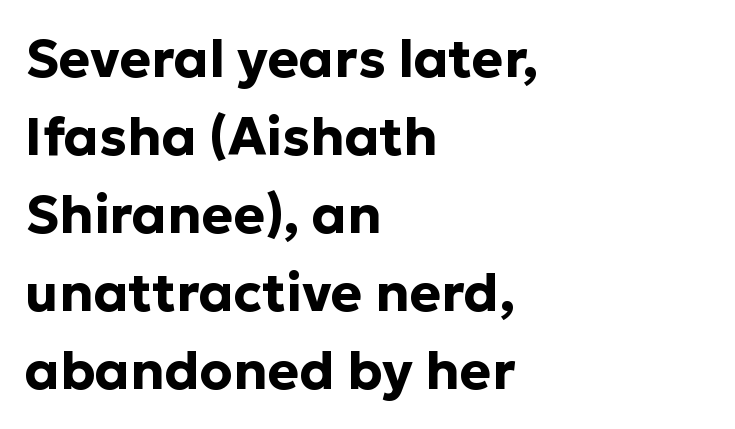
{"serif": "no", "italic": "no", "bold": "yes", "weight": "bold", "width": "normal", "stroke_contrast": "low", "x_height": "medium", "monospaced": "no", "underline": "no", "align": "left", "line_spacing": "normal", "line_spacing_ratio": 1.47, "letter_spacing": "normal", "letter_spacing_em": 0.0, "glyph_px": 53}
